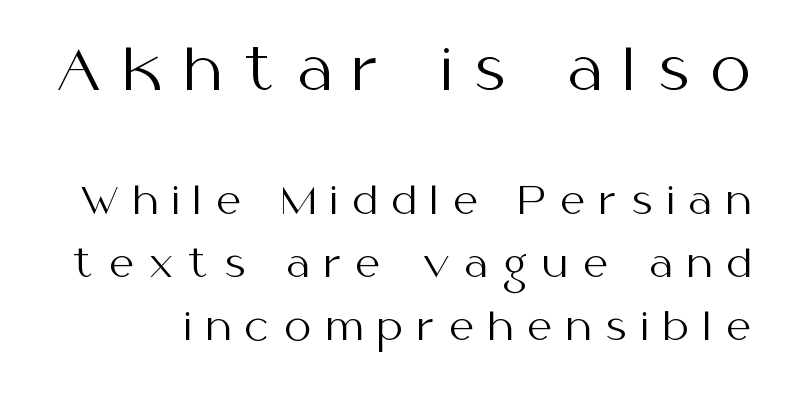
{"serif": "no", "italic": "no", "bold": "no", "weight": "regular", "width": "normal", "stroke_contrast": "medium", "x_height": "medium", "monospaced": "no", "underline": "no", "line_spacing": "normal", "line_spacing_ratio": 1.66, "letter_spacing": "wide", "letter_spacing_em": 0.39, "larger_block": "first", "size_ratio": 1.5, "glyph_px": 57}
